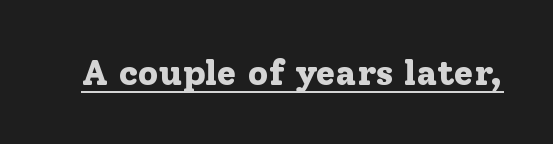
Q: Is the text bold? A: Yes.
Q: Is the text italic (slanted)? A: No, it is upright.
Q: Is the typeface a serif or a sans-serif typeface? A: Serif.
Q: Is the text underlined? A: Yes.
Q: Is the spacing between letters normal or unusually wide? A: Normal.
Q: Width (condensed, normal, or wide)? A: Normal.
Q: Stroke contrast? A: Low.
Q: x-height? A: Medium.
Q: Monospaced? A: No.
